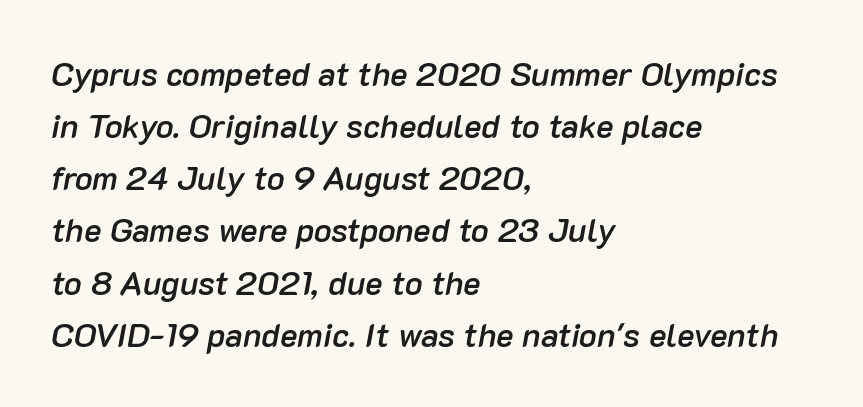
Stems and bowls a touch heavier than normal — semibold. Proportional: the letters do not fall into vertical columns. Check under the words: just untouched page. Leftover space on each line is placed entirely after the last word. Inter-character spacing is left at the font's built-in metrics.
